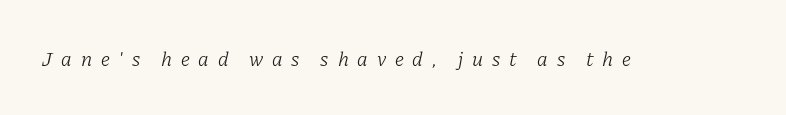
{"italic": "yes", "lean": "right", "slant_degrees": 11, "bold": "no", "underline": "no", "letter_spacing": "wide", "letter_spacing_em": 0.42, "glyph_px": 21}
